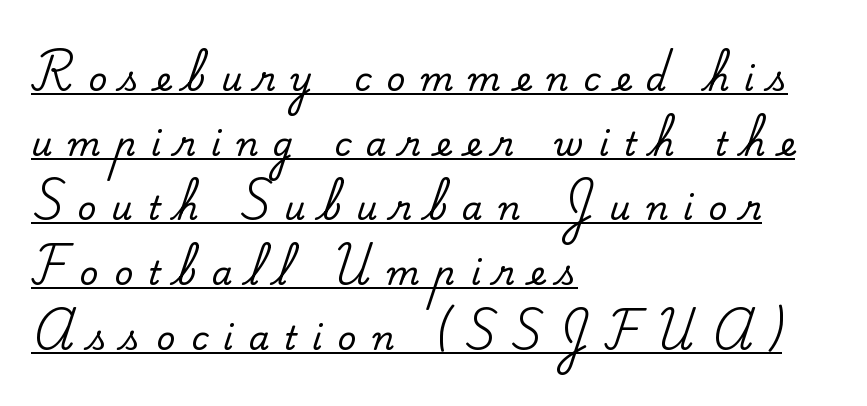
Q: Is the text italic (slanted)? A: Yes.
Q: Is the typeface a serif or a sans-serif typeface? A: Serif.
Q: Is the text underlined? A: Yes.
Q: How is the paragraph aligned? A: Left-aligned.
Q: Is the spacing between letters normal or unusually wide? A: Unusually wide.
Q: Is the spacing between lines tight, normal or loose? A: Loose.
Q: Width (condensed, normal, or wide)? A: Normal.
Q: Stroke contrast? A: Medium.
Q: x-height? A: Small.
Q: Monospaced? A: No.
